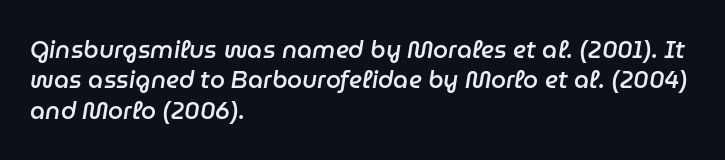
{"italic": "yes", "lean": "right", "slant_degrees": 9, "bold": "semi", "underline": "no", "align": "left", "line_spacing": "normal", "line_spacing_ratio": 1.27, "letter_spacing": "normal", "letter_spacing_em": 0.0, "glyph_px": 24}
